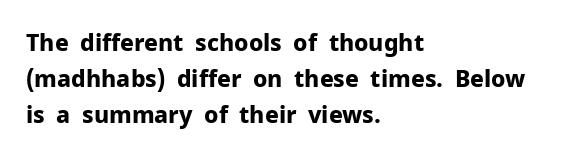
{"italic": "no", "bold": "yes", "underline": "no", "align": "left", "line_spacing": "normal", "line_spacing_ratio": 1.56, "letter_spacing": "normal", "letter_spacing_em": 0.0, "glyph_px": 23}
